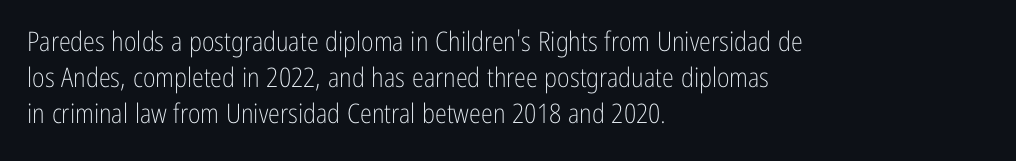
Q: Is the text bold? A: No.
Q: Is the text italic (slanted)? A: No, it is upright.
Q: Is the text underlined? A: No.
Q: How is the paragraph aligned? A: Left-aligned.
Q: Is the spacing between letters normal or unusually wide? A: Normal.
Q: Is the spacing between lines tight, normal or loose? A: Normal.
